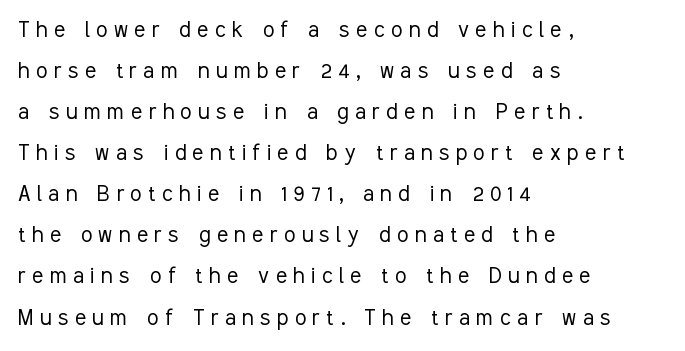
{"italic": "no", "bold": "no", "underline": "no", "align": "left", "line_spacing": "normal", "line_spacing_ratio": 1.58, "letter_spacing": "wide", "letter_spacing_em": 0.25, "glyph_px": 26}
